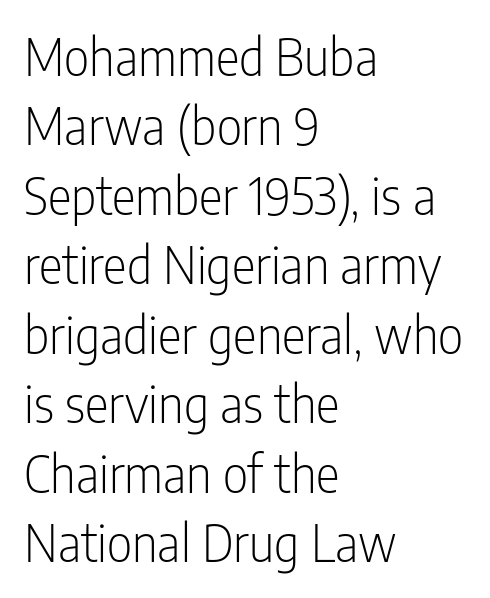
Leading: standard. Nothing unusual about the tracking: characters are spaced as the font intends. The letters advance in unequal steps, a hallmark of proportional type. The characters display no serif detailing; their extremities are plain. Short and long lines alike share a common starting point at left. Descenders hang freely into open space.
